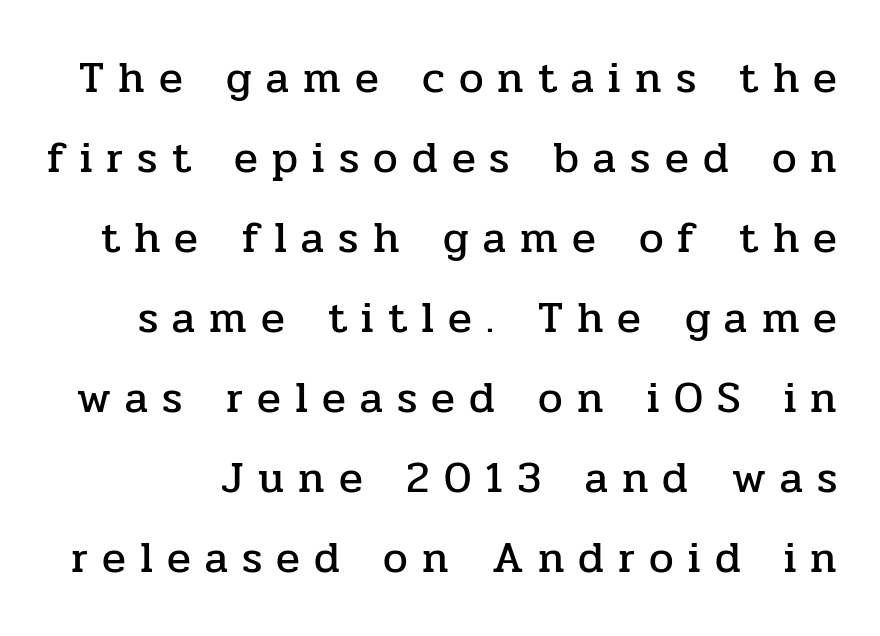
The rendering uses natural spacing where letterforms have individual widths. Honestly, the letter spacing is so wide it's the main thing you notice. Unlike a clean sans, this face finishes its strokes with serifs. Descender tails drop into unmarked territory.
